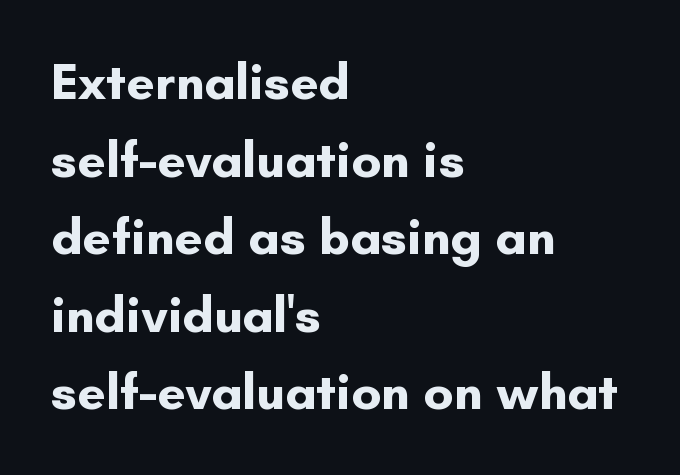
This sample has the flowing, uneven cadence of proportional lettering. The area under the type is left untouched. This sample keeps an unexceptional amount of space between lines. Is this a sans? Yes — the strokes have no serifs. Stroke thickness is high; the sample reads as a true bold.
